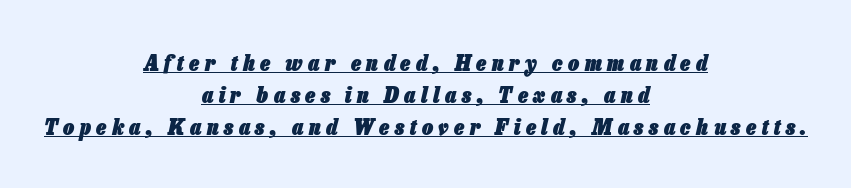
{"italic": "yes", "lean": "right", "slant_degrees": 13, "bold": "yes", "underline": "yes", "align": "center", "line_spacing": "normal", "line_spacing_ratio": 1.45, "letter_spacing": "wide", "letter_spacing_em": 0.25, "glyph_px": 22}
